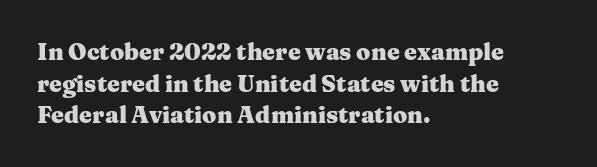
{"italic": "no", "bold": "yes", "underline": "no", "align": "left", "line_spacing": "normal", "line_spacing_ratio": 1.38, "letter_spacing": "normal", "letter_spacing_em": 0.0, "glyph_px": 23}
